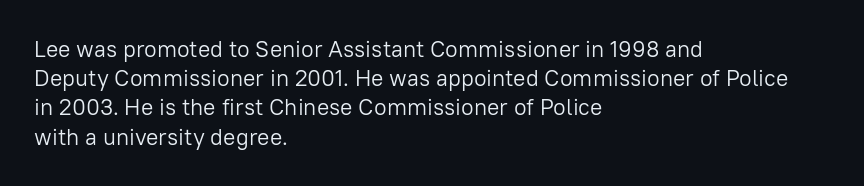
The image shows 23 px text type, upright; set left-aligned, normal line spacing (1.27x), normal letter spacing, not underlined.
